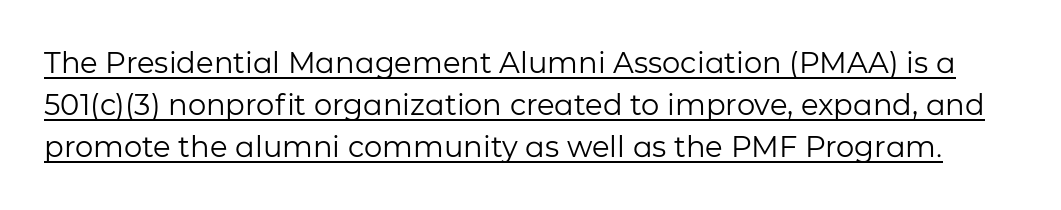
The image shows 29 px regular-weight sans-serif type, upright; set normal line spacing (1.45x), normal letter spacing, underlined; low stroke contrast and a medium x-height.
